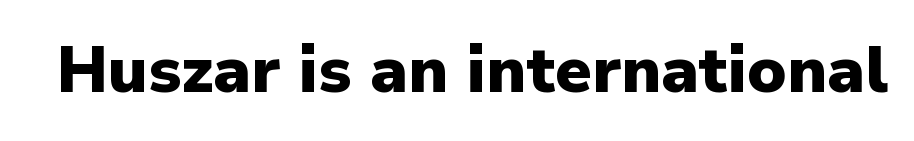
{"serif": "no", "italic": "no", "bold": "yes", "weight": "heavy", "width": "normal", "stroke_contrast": "low", "x_height": "medium", "monospaced": "no", "underline": "no", "letter_spacing": "normal", "letter_spacing_em": 0.0, "glyph_px": 65}
